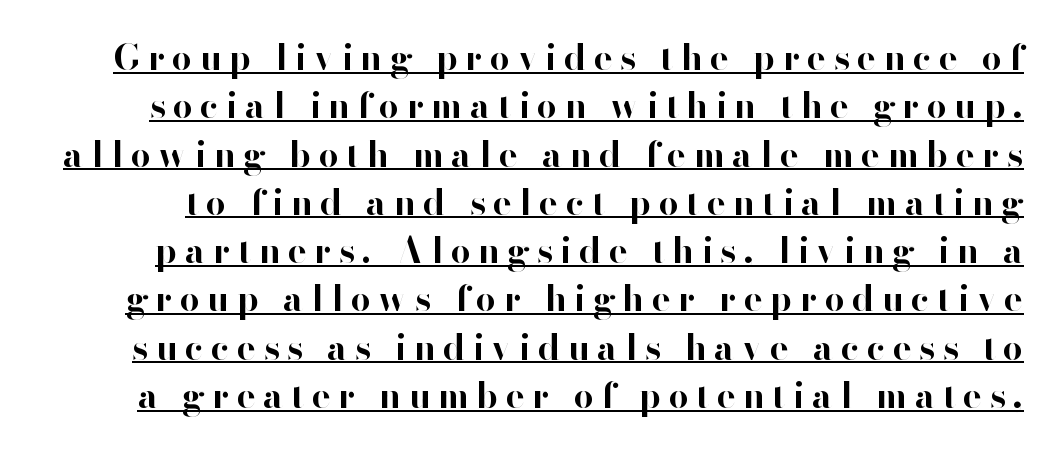
{"serif": "no", "italic": "no", "bold": "yes", "weight": "bold", "width": "normal", "stroke_contrast": "high", "x_height": "small", "monospaced": "no", "underline": "yes", "line_spacing": "normal", "line_spacing_ratio": 1.38, "letter_spacing": "wide", "letter_spacing_em": 0.22, "glyph_px": 35}
